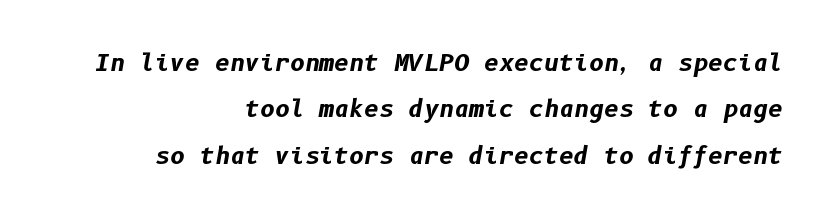
The rendering anchors every line to the right-hand side. Each row of text sits above clean, open space. Is there much room between lines? Yes — plenty of vertical air separates them. Here the glyphs are tracked normally, forming tight word shapes. A typesetter would mark this as italic. Is the type bold? Yes — the strokes are clearly thick and heavy.
